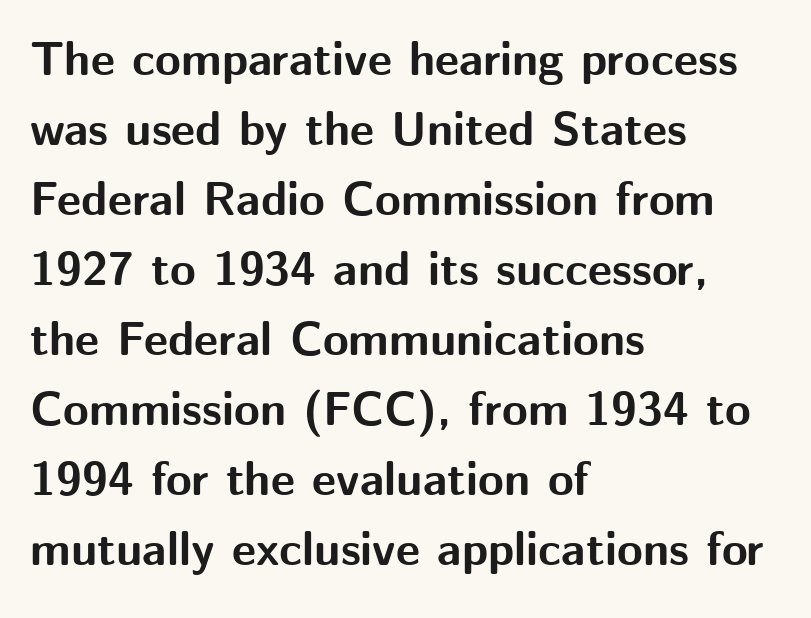
These lines sit exactly where default settings would place them. When letters stand straight like this, we call the style roman or upright. Proportional: the letters do not fall into vertical columns. Weight: bold. These lines are set flush left with a ragged right edge. Honestly, the letter spacing is just normal — you wouldn't notice it.
